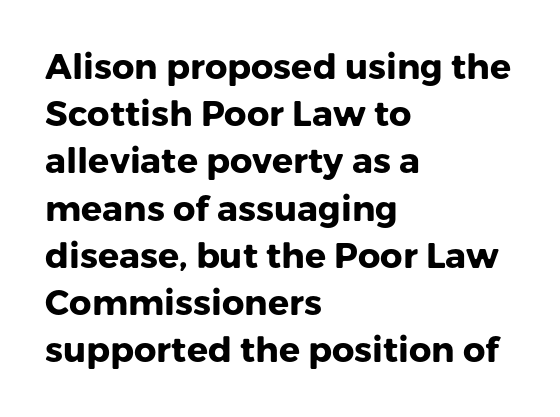
Q: Is the text bold? A: Yes.
Q: Is the text italic (slanted)? A: No, it is upright.
Q: Is the typeface a serif or a sans-serif typeface? A: Sans-serif.
Q: Is the text underlined? A: No.
Q: How is the paragraph aligned? A: Left-aligned.
Q: Is the spacing between letters normal or unusually wide? A: Normal.
Q: Is the spacing between lines tight, normal or loose? A: Normal.
Q: Width (condensed, normal, or wide)? A: Normal.
Q: Stroke contrast? A: Low.
Q: x-height? A: Medium.
Q: Monospaced? A: No.
